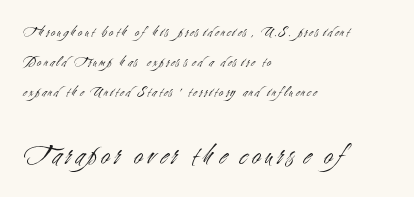
{"serif": "no", "bold": "no", "weight": "light", "width": "condensed", "stroke_contrast": "medium", "x_height": "small", "monospaced": "no", "underline": "no", "align": "left", "line_spacing": "loose", "line_spacing_ratio": 2.01, "larger_block": "second", "size_ratio": 2.0, "glyph_px": 30}
